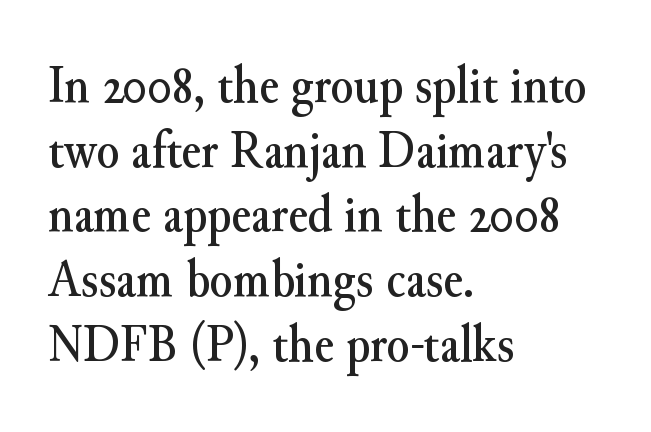
Notice how the stems are strictly vertical — no italics here. Little horizontal feet cap the strokes, marking this as serif type. The passage shown is typed in a proportional face where columns would drift. Quick note: underline off.
